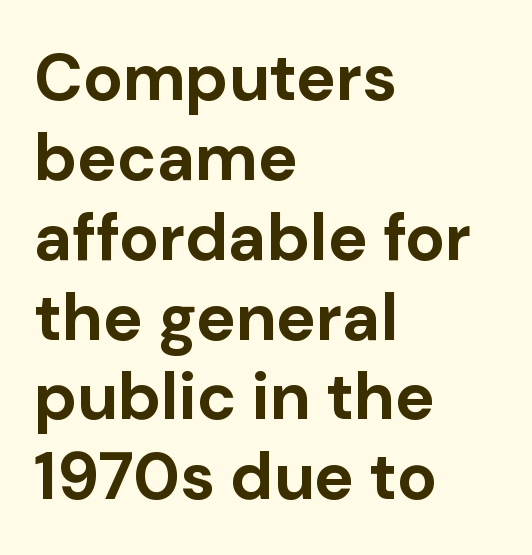
{"serif": "no", "italic": "no", "bold": "yes", "weight": "bold", "width": "normal", "stroke_contrast": "low", "x_height": "medium", "monospaced": "no", "underline": "no", "align": "left", "line_spacing_ratio": 1.21, "letter_spacing": "normal", "letter_spacing_em": 0.0, "glyph_px": 66}
